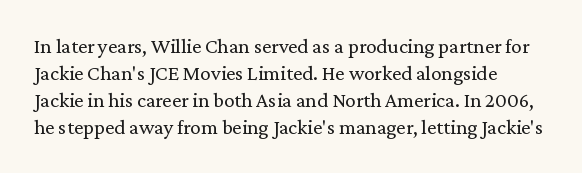
{"italic": "no", "bold": "no", "underline": "no", "line_spacing": "normal", "line_spacing_ratio": 1.28, "letter_spacing": "normal", "letter_spacing_em": 0.0, "glyph_px": 21}
